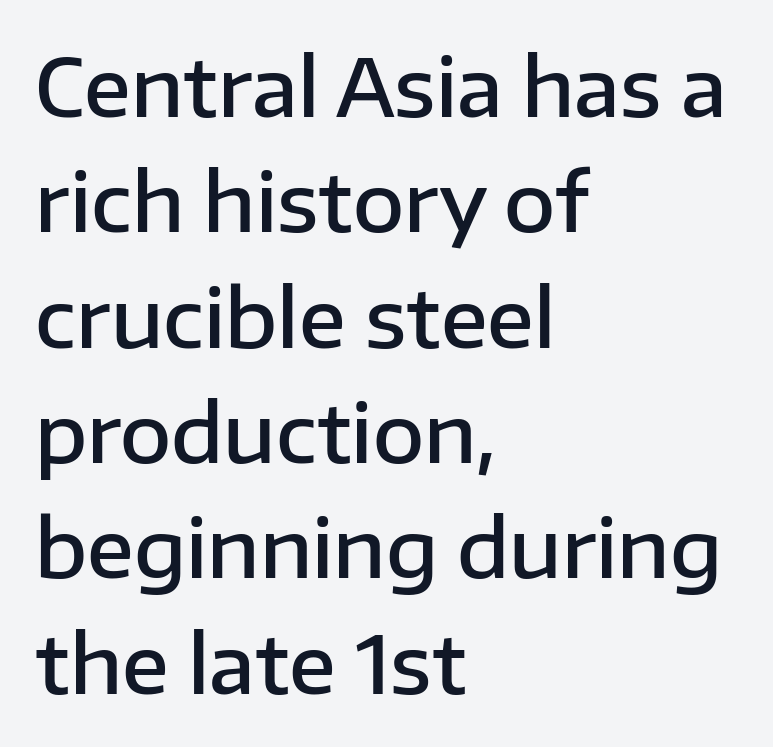
{"serif": "no", "italic": "no", "bold": "semi", "weight": "semibold", "width": "normal", "stroke_contrast": "low", "x_height": "medium", "monospaced": "no", "underline": "no", "align": "left", "line_spacing": "normal", "line_spacing_ratio": 1.46, "letter_spacing": "normal", "letter_spacing_em": 0.0, "glyph_px": 79}
